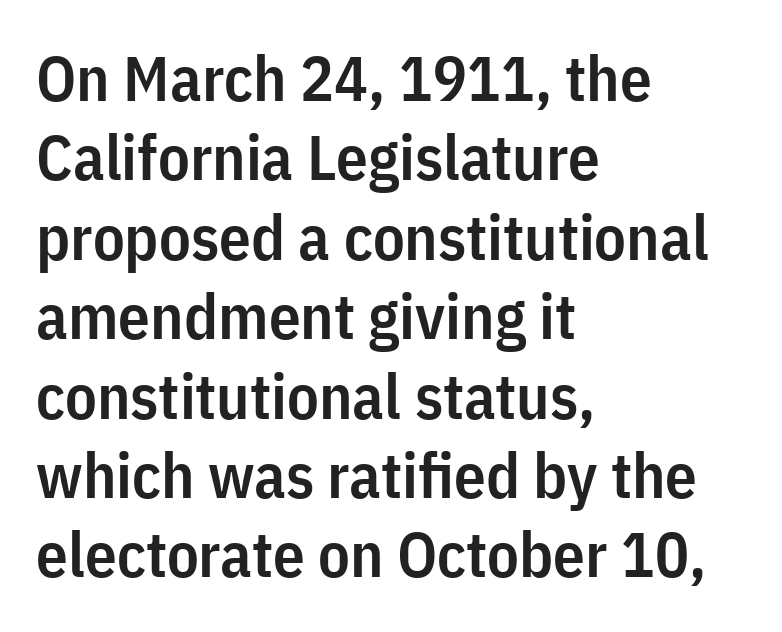
Q: Is the text bold? A: Semi-bold.
Q: Is the text italic (slanted)? A: No, it is upright.
Q: Is the typeface a serif or a sans-serif typeface? A: Sans-serif.
Q: Is the text underlined? A: No.
Q: How is the paragraph aligned? A: Left-aligned.
Q: Is the spacing between letters normal or unusually wide? A: Normal.
Q: Is the spacing between lines tight, normal or loose? A: Normal.
Q: Width (condensed, normal, or wide)? A: Condensed.
Q: Stroke contrast? A: Low.
Q: x-height? A: Medium.
Q: Monospaced? A: No.
